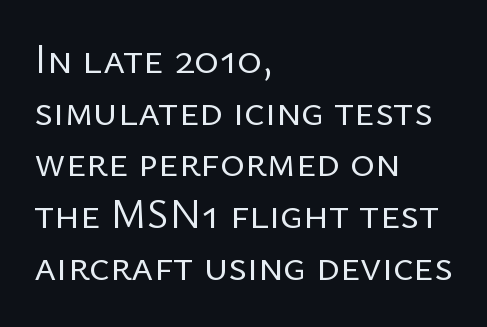
Q: Is the text bold? A: No.
Q: Is the text italic (slanted)? A: No, it is upright.
Q: Is the typeface a serif or a sans-serif typeface? A: Sans-serif.
Q: Is the text underlined? A: No.
Q: How is the paragraph aligned? A: Left-aligned.
Q: Is the spacing between letters normal or unusually wide? A: Normal.
Q: Width (condensed, normal, or wide)? A: Normal.
Q: Stroke contrast? A: Low.
Q: x-height? A: Medium.
Q: Monospaced? A: No.
